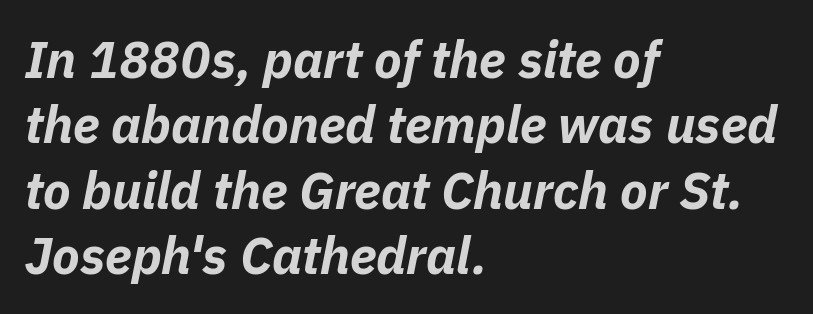
{"italic": "yes", "lean": "right", "slant_degrees": 11, "bold": "yes", "weight": "bold", "width": "normal", "stroke_contrast": "low", "x_height": "medium", "monospaced": "no", "underline": "no", "align": "left", "line_spacing": "normal", "line_spacing_ratio": 1.28, "letter_spacing": "normal", "letter_spacing_em": 0.0, "glyph_px": 51}
